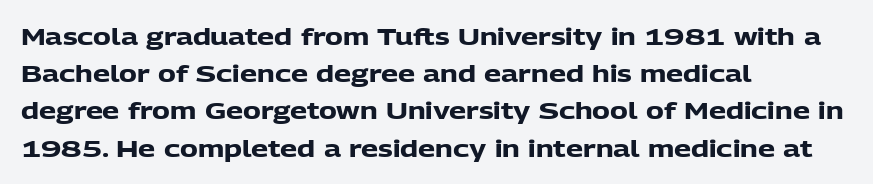
{"italic": "no", "bold": "yes", "underline": "no", "align": "left", "line_spacing": "normal", "line_spacing_ratio": 1.55, "letter_spacing": "normal", "letter_spacing_em": 0.0, "glyph_px": 24}
